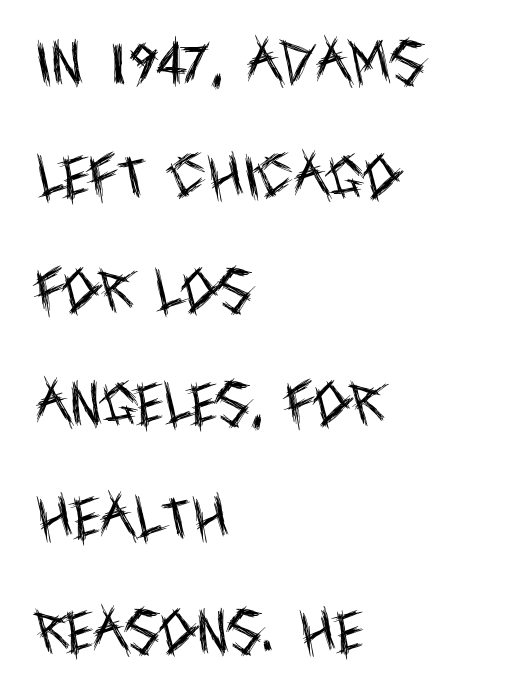
{"serif": "no", "italic": "no", "bold": "no", "weight": "regular", "width": "condensed", "x_height": "large", "monospaced": "no", "underline": "no", "align": "left", "line_spacing": "loose", "line_spacing_ratio": 2.37, "letter_spacing": "normal", "letter_spacing_em": 0.0, "glyph_px": 48}
